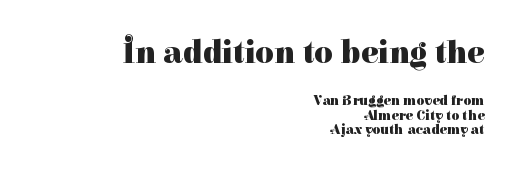
A typesetter would call this proportional, since set widths differ per character. The line texture is even and compact thanks to regular tracking. No italicization has been applied; the sample stays upright. This sample trades vertical openness for compactness between lines.
